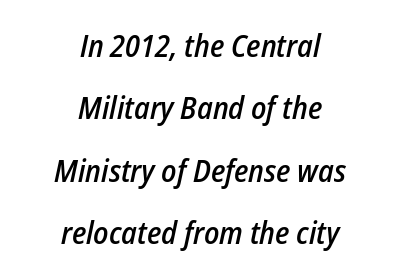
Q: Is the text bold? A: Semi-bold.
Q: Is the text italic (slanted)? A: Yes, it leans right by about 12 degrees.
Q: Is the text underlined? A: No.
Q: How is the paragraph aligned? A: Centered.
Q: Is the spacing between letters normal or unusually wide? A: Normal.
Q: Is the spacing between lines tight, normal or loose? A: Loose.
Q: Width (condensed, normal, or wide)? A: Condensed.
Q: Stroke contrast? A: Low.
Q: x-height? A: Medium.
Q: Monospaced? A: No.
